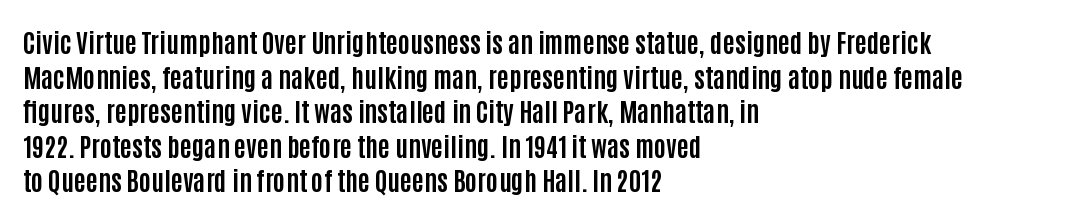
{"italic": "no", "bold": "yes", "underline": "no", "align": "left", "line_spacing": "normal", "line_spacing_ratio": 1.33, "letter_spacing": "normal", "letter_spacing_em": 0.0, "glyph_px": 26}
